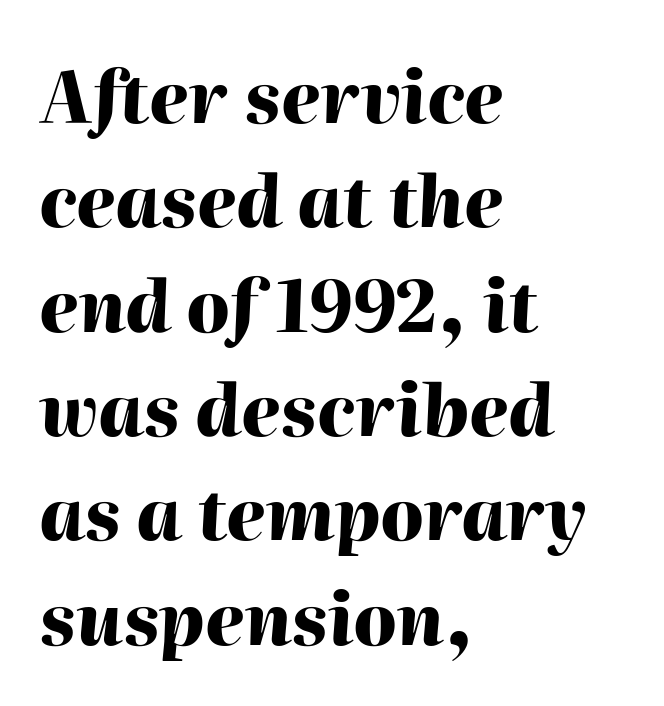
Vertically, the passage feels balanced, rows spaced as you'd expect. Underlining? Definitely not there. The typography opts for an oblique posture over an upright one. This is heavy type, rendered in bold. Caption: multi-line text, flush left, ragged right.
